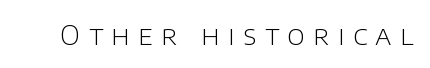
Q: Is the text bold? A: No.
Q: Is the text italic (slanted)? A: No, it is upright.
Q: Is the text underlined? A: No.
Q: Is the spacing between letters normal or unusually wide? A: Unusually wide.
